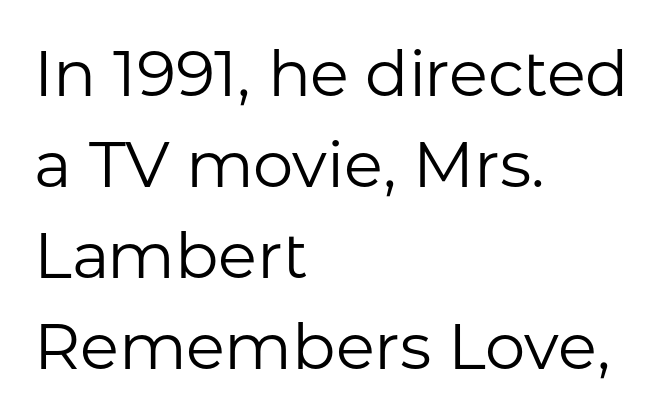
Q: Is the text bold? A: No.
Q: Is the text italic (slanted)? A: No, it is upright.
Q: Is the typeface a serif or a sans-serif typeface? A: Sans-serif.
Q: Is the text underlined? A: No.
Q: How is the paragraph aligned? A: Left-aligned.
Q: Is the spacing between letters normal or unusually wide? A: Normal.
Q: Is the spacing between lines tight, normal or loose? A: Normal.
Q: Width (condensed, normal, or wide)? A: Normal.
Q: Stroke contrast? A: Low.
Q: x-height? A: Medium.
Q: Monospaced? A: No.
